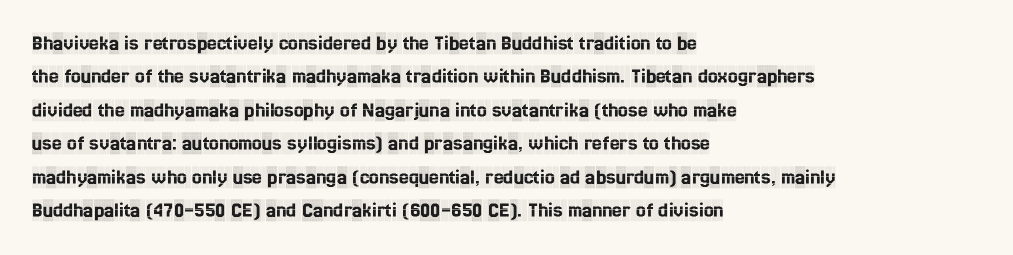
{"italic": "no", "underline": "no", "align": "left", "line_spacing": "normal", "line_spacing_ratio": 1.52, "letter_spacing": "normal", "letter_spacing_em": 0.0, "glyph_px": 22}
